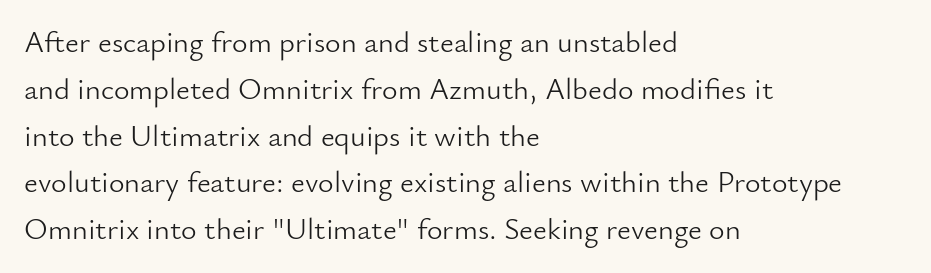
{"serif": "no", "italic": "no", "bold": "no", "weight": "light", "width": "normal", "stroke_contrast": "low", "x_height": "small", "monospaced": "no", "underline": "no", "align": "left", "line_spacing": "normal", "line_spacing_ratio": 1.56, "letter_spacing": "normal", "letter_spacing_em": 0.0, "glyph_px": 30}
